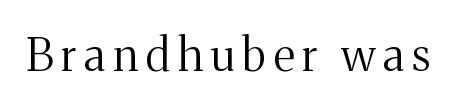
The image shows 45 px regular-weight serif type, upright; set not underlined; medium stroke contrast and a medium x-height.
